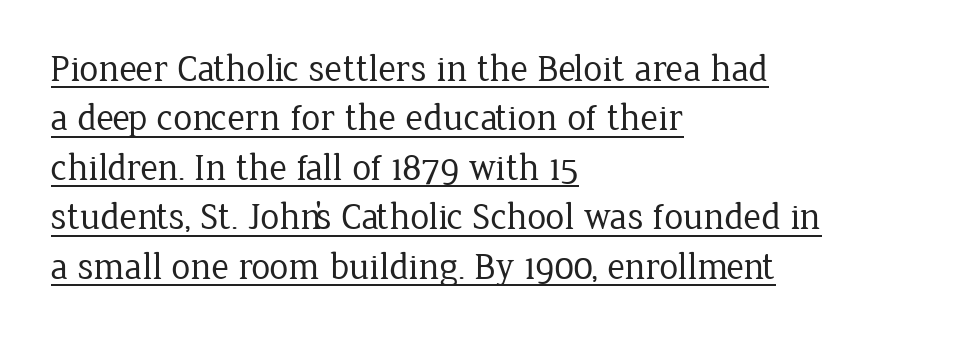
The image shows 38 px regular-weight serif type, upright; set left-aligned, normal line spacing (1.3x), normal letter spacing, underlined; low stroke contrast and a medium x-height.
